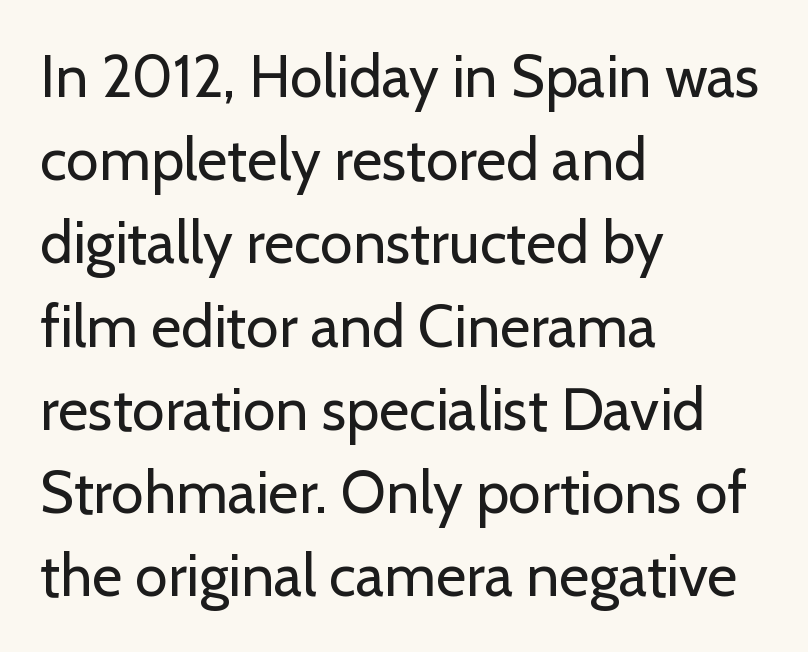
This reads as an unemphasized weight, regular at the heaviest. Each letter keeps its own natural width here, so spacing adapts to shape. The font's upright variant was chosen for this text. Are there feet on the stems? There aren't — it's a sans. Standard letterfit; no display-style spreading of the glyphs. Leading: standard.
